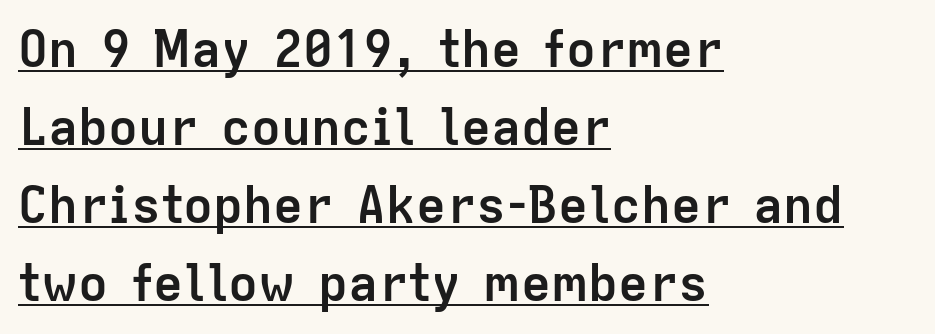
Q: Is the text bold? A: Yes.
Q: Is the text italic (slanted)? A: No, it is upright.
Q: Is the typeface a serif or a sans-serif typeface? A: Sans-serif.
Q: Is the text underlined? A: Yes.
Q: How is the paragraph aligned? A: Left-aligned.
Q: Is the spacing between letters normal or unusually wide? A: Normal.
Q: Is the spacing between lines tight, normal or loose? A: Normal.
Q: Width (condensed, normal, or wide)? A: Normal.
Q: Stroke contrast? A: Low.
Q: x-height? A: Medium.
Q: Monospaced? A: No.
